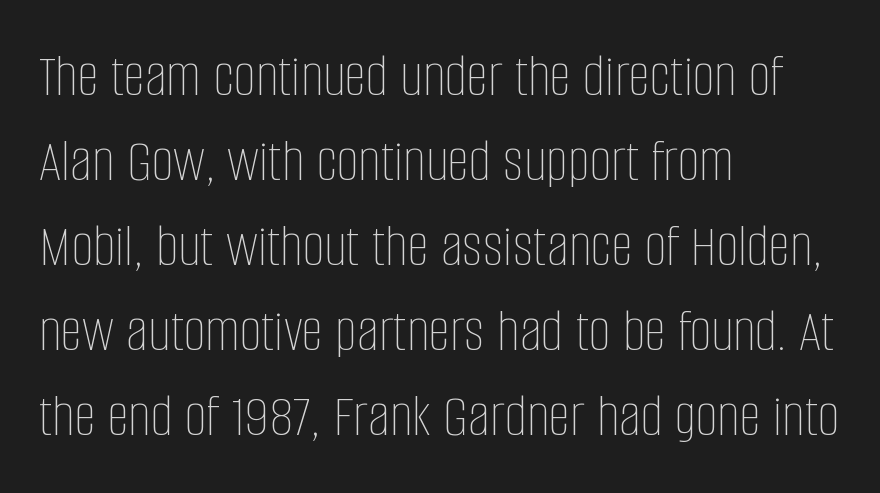
The font's upright variant was chosen for this text. Compared with typical body copy, the letter spacing here is the same. Summary of vertical rhythm: regular, with standard interline spacing. The space beneath each line is pristine and unruled. All the whitespace from short lines collects on the right. Nothing heavy about these letters — not bold at all.
